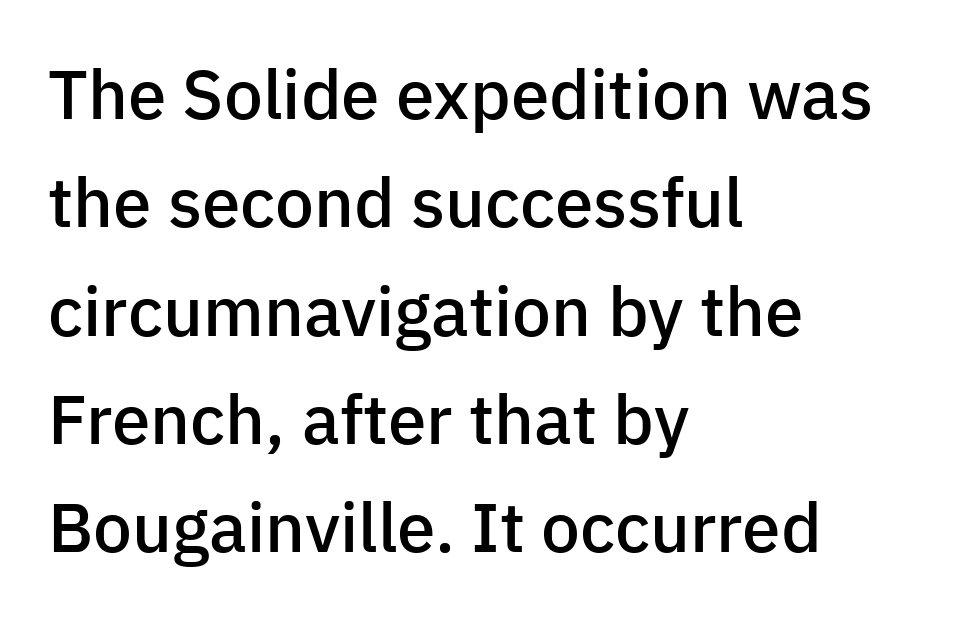
Q: Is the text bold? A: Semi-bold.
Q: Is the text italic (slanted)? A: No, it is upright.
Q: Is the typeface a serif or a sans-serif typeface? A: Sans-serif.
Q: Is the text underlined? A: No.
Q: How is the paragraph aligned? A: Left-aligned.
Q: Is the spacing between letters normal or unusually wide? A: Normal.
Q: Is the spacing between lines tight, normal or loose? A: Normal.
Q: Width (condensed, normal, or wide)? A: Normal.
Q: Stroke contrast? A: Low.
Q: x-height? A: Medium.
Q: Monospaced? A: No.
